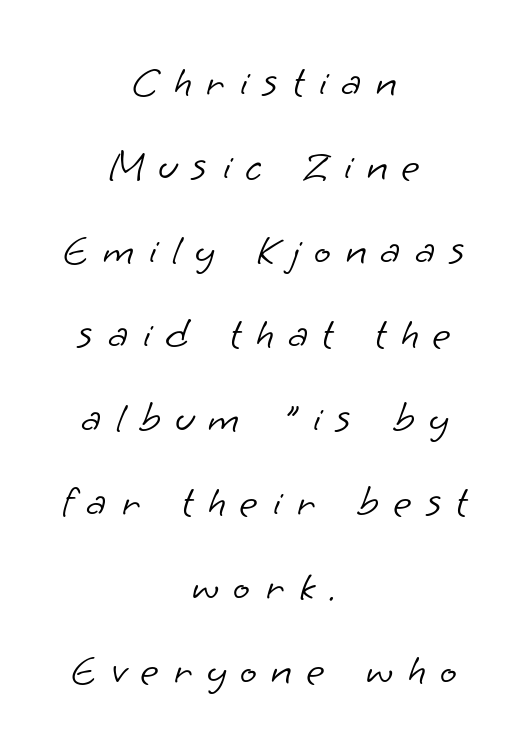
Both edges are ragged and mirror each other, which tells us the setting is centered. Proportional: the letters do not fall into vertical columns. What's the leading like? Stretched, with rows far apart. Observe the absence of serifs on each vertical stroke in this sample. The weight would be labelled regular, book, light, or lighter still. Each row of text sits above clean, open space.
